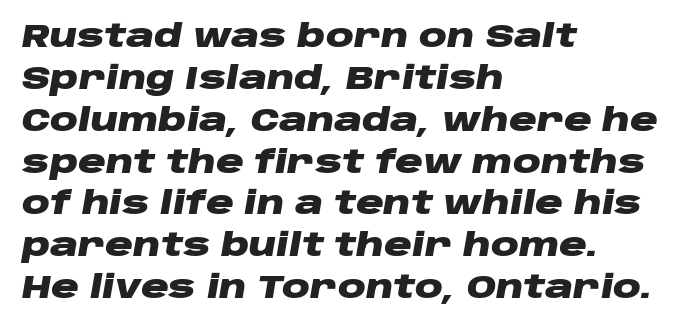
The face used here is proportionally spaced, like ordinary book or web type. Casual observation: everything's shoved over to the left. Quick note: interline space is typical. The font is running at its bold setting. Plain, unruled lines of type. Emphasis-style slanted type is in use.
